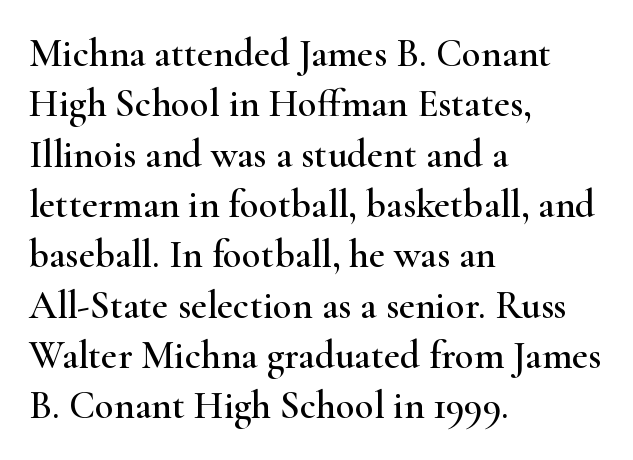
Vertical spacing — default. Letter spacing: default. The letters stand straight up with perfectly vertical stems. Only glyphs here, with clear space below each row.
